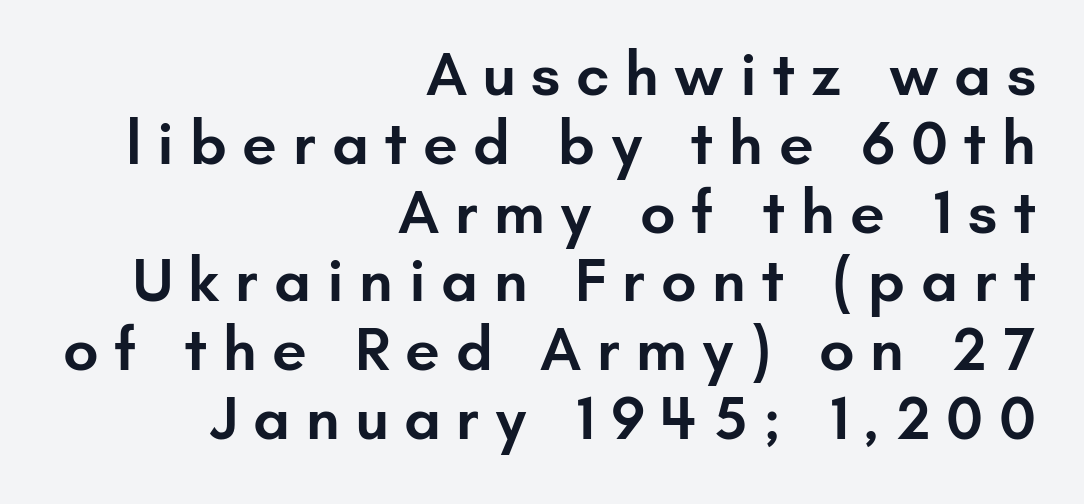
Q: Is the text bold? A: Semi-bold.
Q: Is the text italic (slanted)? A: No, it is upright.
Q: Is the typeface a serif or a sans-serif typeface? A: Sans-serif.
Q: Is the text underlined? A: No.
Q: How is the paragraph aligned? A: Right-aligned.
Q: Is the spacing between letters normal or unusually wide? A: Unusually wide.
Q: Is the spacing between lines tight, normal or loose? A: Tight.
Q: Width (condensed, normal, or wide)? A: Normal.
Q: Stroke contrast? A: Low.
Q: x-height? A: Small.
Q: Monospaced? A: No.
